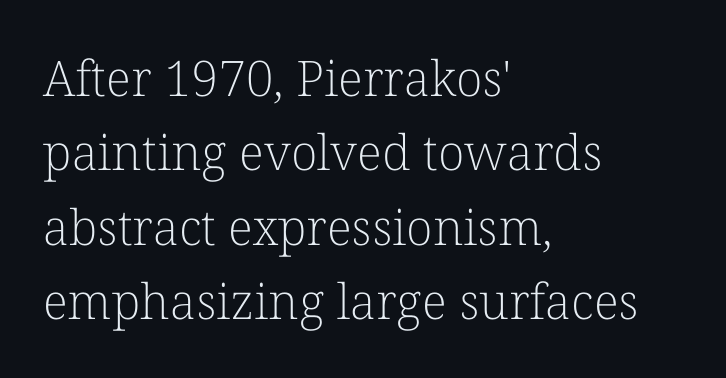
Q: Is the text bold? A: No.
Q: Is the text italic (slanted)? A: No, it is upright.
Q: Is the typeface a serif or a sans-serif typeface? A: Serif.
Q: Is the text underlined? A: No.
Q: How is the paragraph aligned? A: Left-aligned.
Q: Is the spacing between letters normal or unusually wide? A: Normal.
Q: Is the spacing between lines tight, normal or loose? A: Normal.
Q: Width (condensed, normal, or wide)? A: Normal.
Q: Stroke contrast? A: Low.
Q: x-height? A: Medium.
Q: Monospaced? A: No.
